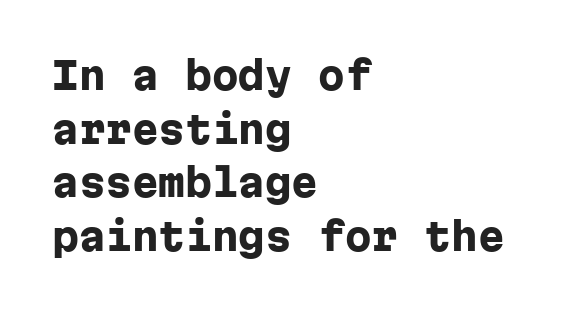
Note: no serifs on the glyphs. Spacing between characters is what you'd get straight out of the box. The string is rendered with underlining switched off. It's the straight-up-and-down kind of type. Each letter, wide or thin by design, is forced into the same width here. In terms of leading, this rendering sits right in the middle.
